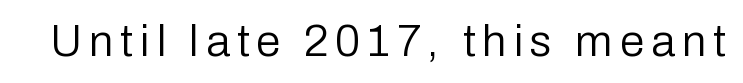
Q: Is the text bold? A: No.
Q: Is the text italic (slanted)? A: No, it is upright.
Q: Is the typeface a serif or a sans-serif typeface? A: Sans-serif.
Q: Is the text underlined? A: No.
Q: Width (condensed, normal, or wide)? A: Normal.
Q: Stroke contrast? A: Low.
Q: x-height? A: Medium.
Q: Monospaced? A: No.
